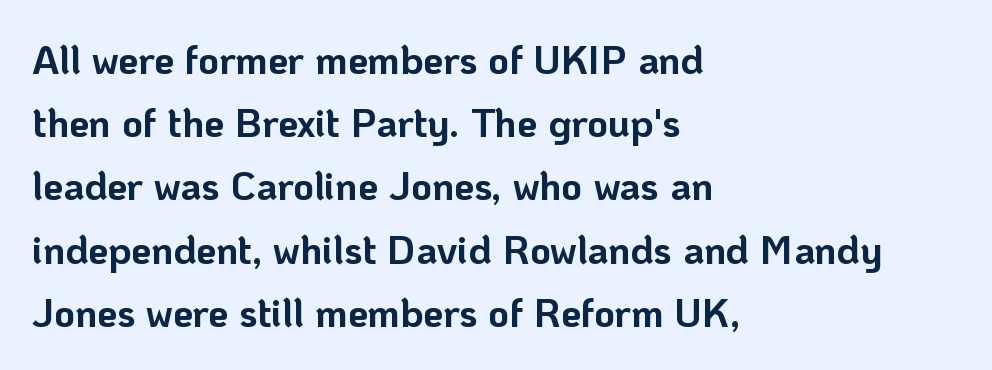
Q: Is the text bold? A: Yes.
Q: Is the text italic (slanted)? A: No, it is upright.
Q: Is the typeface a serif or a sans-serif typeface? A: Sans-serif.
Q: Is the text underlined? A: No.
Q: How is the paragraph aligned? A: Left-aligned.
Q: Is the spacing between letters normal or unusually wide? A: Normal.
Q: Is the spacing between lines tight, normal or loose? A: Normal.
Q: Width (condensed, normal, or wide)? A: Normal.
Q: Stroke contrast? A: Low.
Q: x-height? A: Medium.
Q: Monospaced? A: No.
